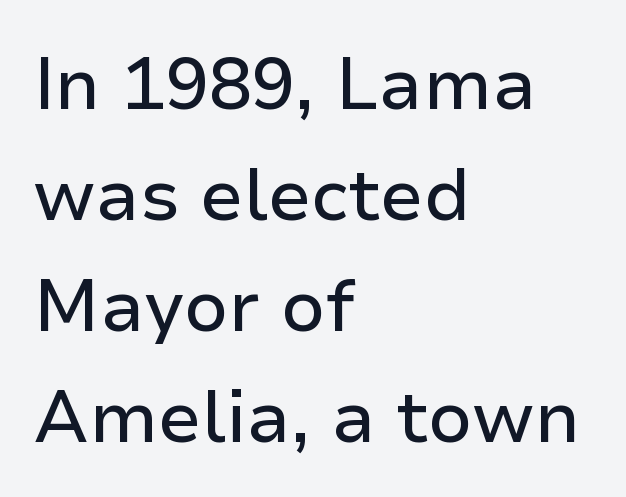
Q: Is the text italic (slanted)? A: No, it is upright.
Q: Is the typeface a serif or a sans-serif typeface? A: Sans-serif.
Q: Is the text underlined? A: No.
Q: How is the paragraph aligned? A: Left-aligned.
Q: Is the spacing between letters normal or unusually wide? A: Normal.
Q: Is the spacing between lines tight, normal or loose? A: Normal.
Q: Width (condensed, normal, or wide)? A: Normal.
Q: Stroke contrast? A: Low.
Q: x-height? A: Medium.
Q: Monospaced? A: No.
